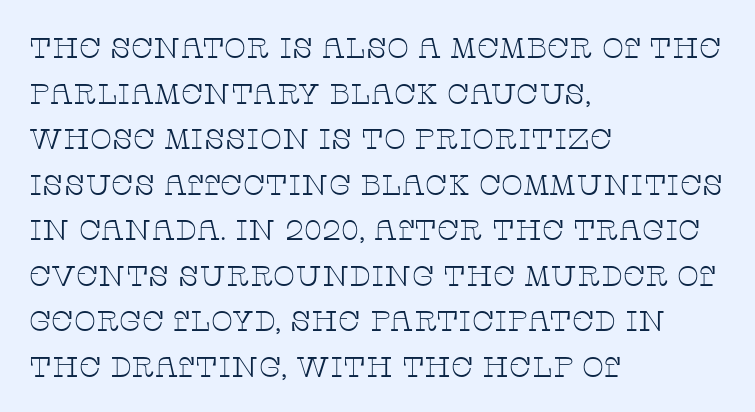
The image shows 29 px thin, wide serif type, upright; set left-aligned, normal line spacing (1.57x), normal letter spacing, not underlined; low stroke contrast and a large x-height.
